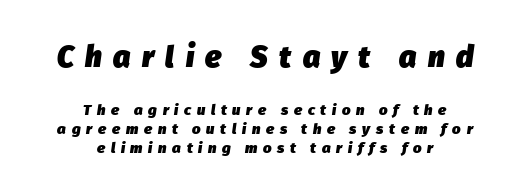
{"italic": "yes", "lean": "right", "slant_degrees": 8, "bold": "yes", "weight": "heavy", "width": "normal", "stroke_contrast": "low", "x_height": "medium", "monospaced": "no", "underline": "no", "align": "center", "line_spacing": "normal", "line_spacing_ratio": 1.26, "letter_spacing": "wide", "letter_spacing_em": 0.38, "larger_block": "first", "size_ratio": 2.0, "glyph_px": 30}
